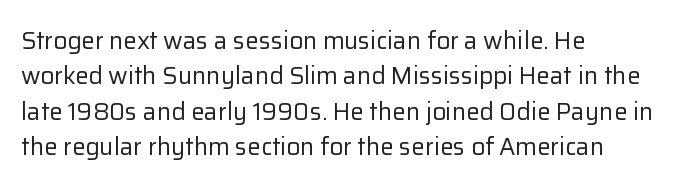
{"italic": "no", "bold": "no", "underline": "no", "align": "left", "line_spacing": "normal", "line_spacing_ratio": 1.47, "letter_spacing": "normal", "letter_spacing_em": 0.0, "glyph_px": 24}
